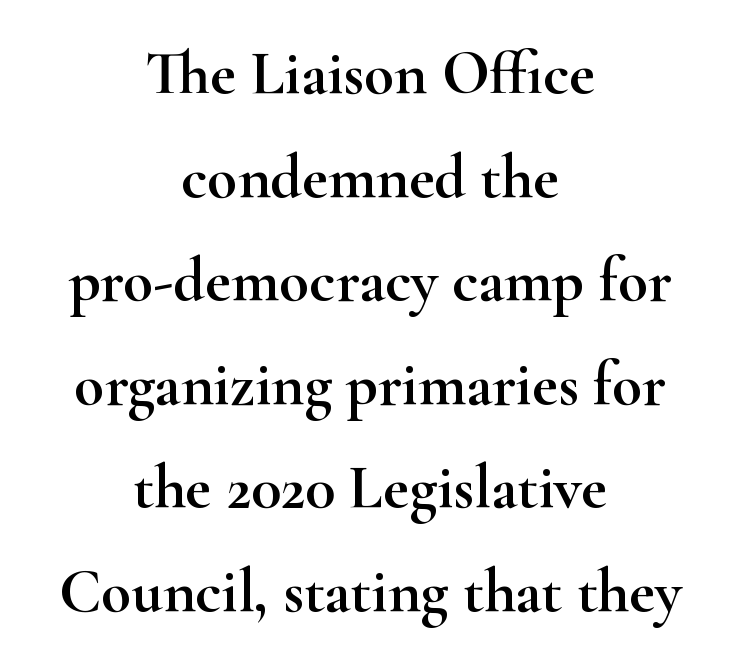
{"serif": "yes", "italic": "no", "width": "wide", "stroke_contrast": "high", "x_height": "small", "monospaced": "no", "underline": "no", "align": "center", "line_spacing": "normal", "line_spacing_ratio": 1.67, "letter_spacing": "normal", "letter_spacing_em": 0.0, "glyph_px": 62}
